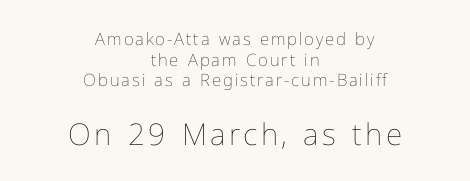
Small over large — that's the arrangement of the two blocks here. Posture: straight, roman, zero tilt. Horizontal alignment here is central, giving a formal, balanced look. Weight: in the light-to-regular range. You could not count columns in this text — the font is proportionally spaced. A bare baseline throughout the passage.
